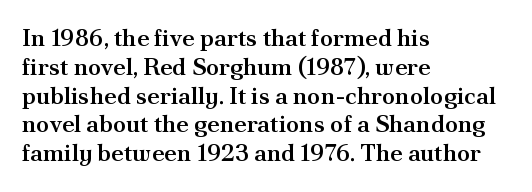
Line beginnings align vertically; line endings do not. The string is rendered with underlining switched off. Emphasis by weight is partial: semibold. Italic? Not at all — the glyphs are vertical. Caption: standard tracking, unaltered.
